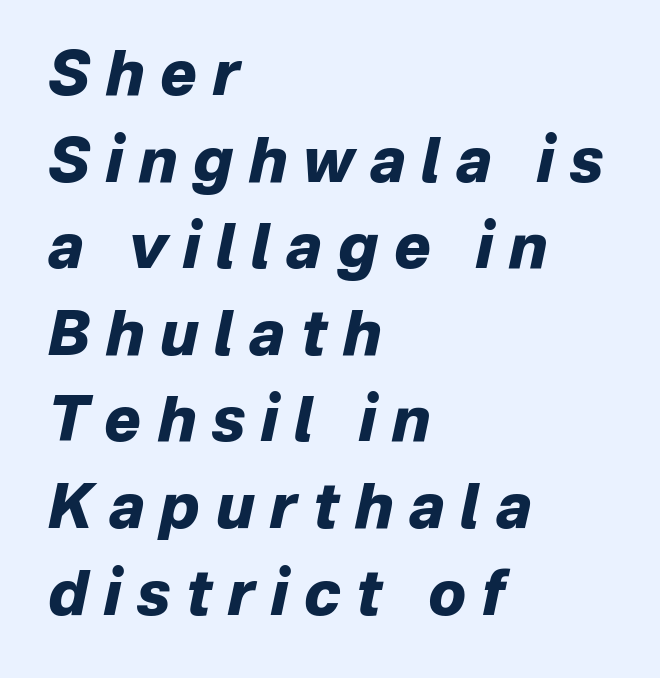
{"italic": "yes", "lean": "right", "slant_degrees": 12, "bold": "yes", "weight": "heavy", "width": "normal", "stroke_contrast": "low", "x_height": "medium", "monospaced": "no", "underline": "no", "align": "left", "line_spacing": "normal", "line_spacing_ratio": 1.42, "letter_spacing": "wide", "letter_spacing_em": 0.26, "glyph_px": 61}
